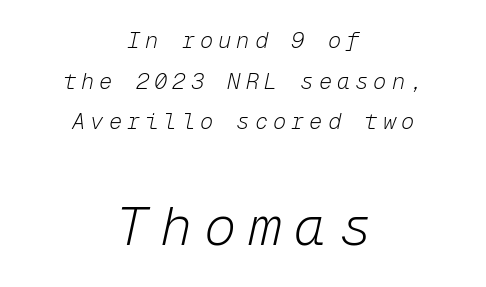
Q: Is the text bold? A: No.
Q: Is the text italic (slanted)? A: Yes, it leans right by about 12 degrees.
Q: Is the text underlined? A: No.
Q: How is the paragraph aligned? A: Centered.
Q: Is the spacing between letters normal or unusually wide? A: Unusually wide.
Q: Which block of text is set in a larger size, the first (top) or the second (bottom)? A: The second (bottom) one.
Q: Width (condensed, normal, or wide)? A: Normal.
Q: Stroke contrast? A: Low.
Q: x-height? A: Medium.
Q: Monospaced? A: Yes.
